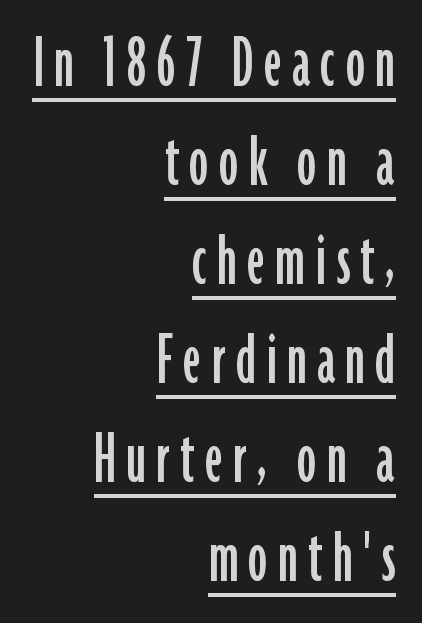
Q: Is the text italic (slanted)? A: No, it is upright.
Q: Is the typeface a serif or a sans-serif typeface? A: Sans-serif.
Q: Is the text underlined? A: Yes.
Q: How is the paragraph aligned? A: Right-aligned.
Q: Is the spacing between lines tight, normal or loose? A: Normal.
Q: Width (condensed, normal, or wide)? A: Condensed.
Q: Stroke contrast? A: Low.
Q: x-height? A: Medium.
Q: Monospaced? A: No.
